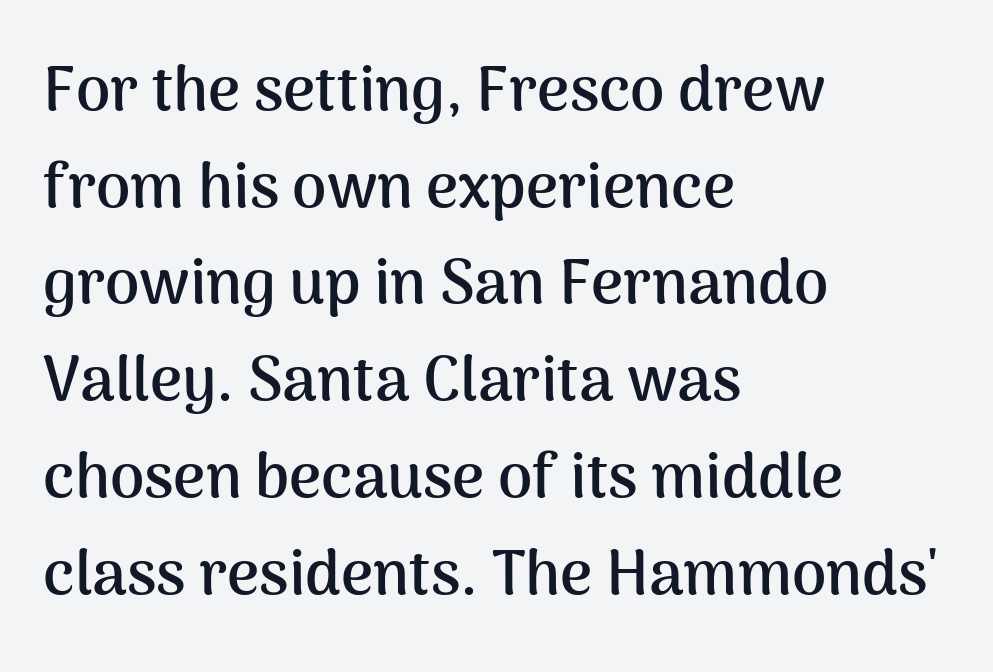
Q: Is the text bold? A: Yes.
Q: Is the text italic (slanted)? A: No, it is upright.
Q: Is the typeface a serif or a sans-serif typeface? A: Sans-serif.
Q: Is the text underlined? A: No.
Q: How is the paragraph aligned? A: Left-aligned.
Q: Is the spacing between letters normal or unusually wide? A: Normal.
Q: Is the spacing between lines tight, normal or loose? A: Normal.
Q: Width (condensed, normal, or wide)? A: Normal.
Q: Stroke contrast? A: Medium.
Q: x-height? A: Medium.
Q: Monospaced? A: No.
